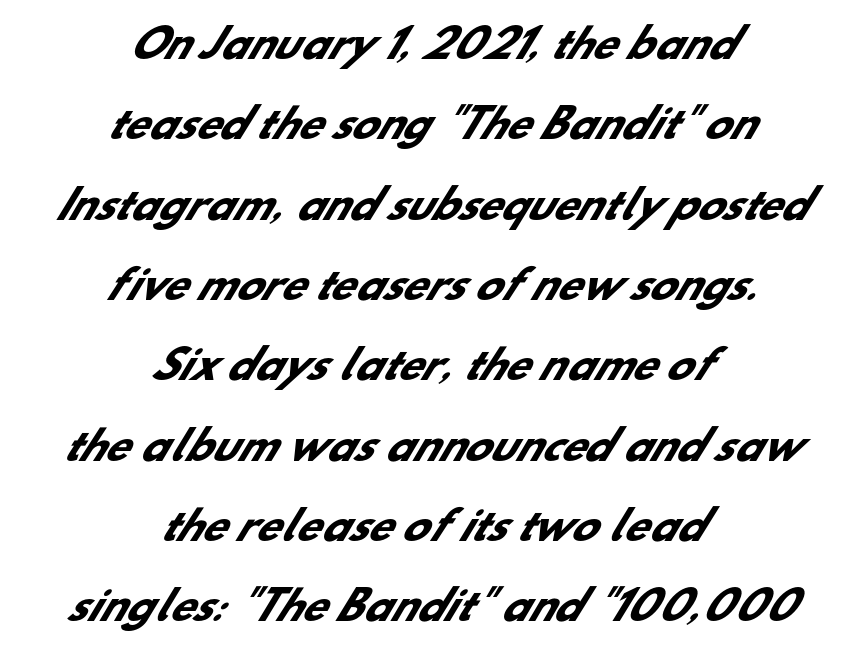
{"serif": "no", "bold": "yes", "weight": "heavy", "width": "normal", "stroke_contrast": "low", "x_height": "small", "monospaced": "no", "underline": "no", "align": "center", "line_spacing": "loose", "line_spacing_ratio": 2.06, "letter_spacing": "normal", "letter_spacing_em": 0.0, "glyph_px": 39}
